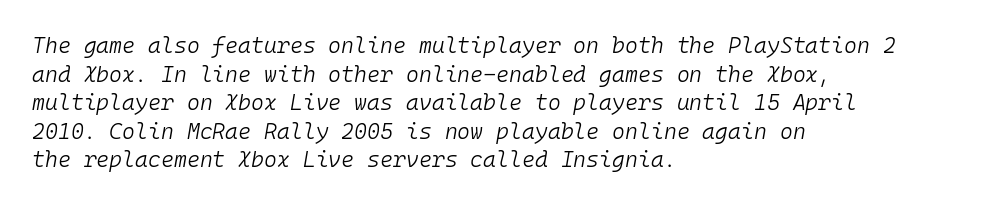
These lines were composed using italics. Successive baselines arrive at the customary interval. The strip under each line holds only bare page. Bold? No — there's no thickening of the strokes. Inter-character spacing is left at the font's built-in metrics. Alignment: flush left.
